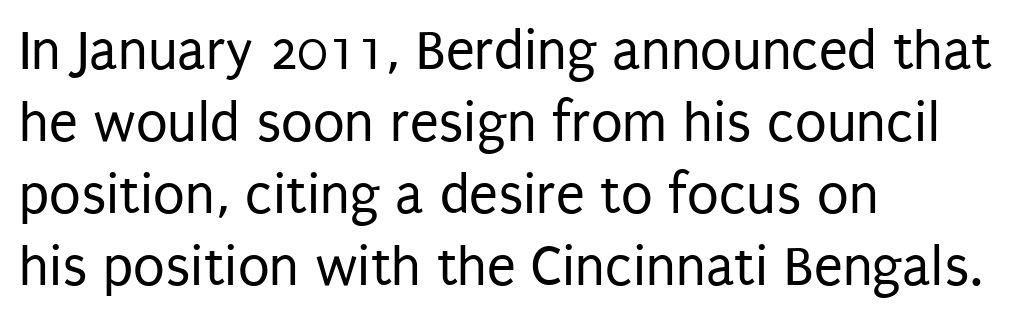
The image shows 58 px regular-weight, condensed sans-serif type, upright; set left-aligned, line spacing 1.24x, normal letter spacing, not underlined; low stroke contrast and a large x-height.
